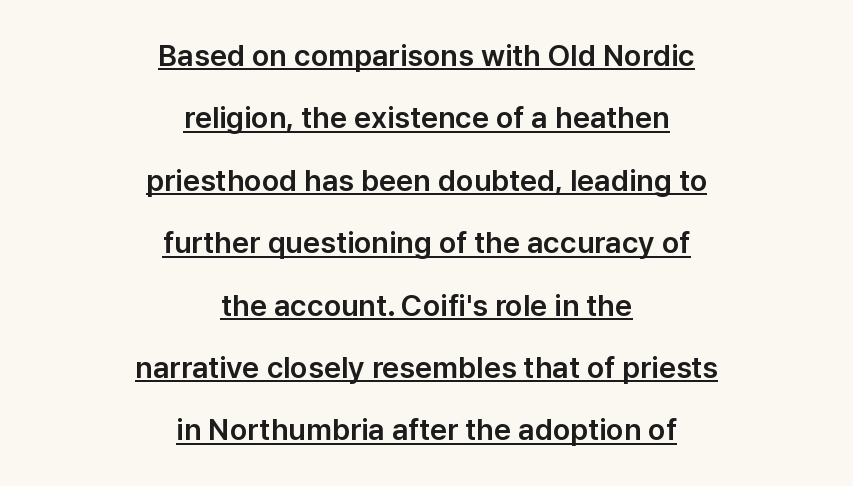
The image shows 30 px sans-serif type, upright; set centered, loose line spacing (2.08x), normal letter spacing, underlined; low stroke contrast and a medium x-height.
